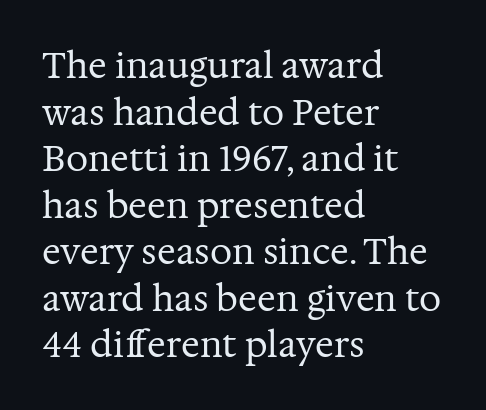
Q: Is the text bold? A: No.
Q: Is the text italic (slanted)? A: No, it is upright.
Q: Is the typeface a serif or a sans-serif typeface? A: Serif.
Q: Is the text underlined? A: No.
Q: How is the paragraph aligned? A: Left-aligned.
Q: Is the spacing between letters normal or unusually wide? A: Normal.
Q: Is the spacing between lines tight, normal or loose? A: Normal.
Q: Width (condensed, normal, or wide)? A: Normal.
Q: Stroke contrast? A: Medium.
Q: x-height? A: Medium.
Q: Monospaced? A: No.
